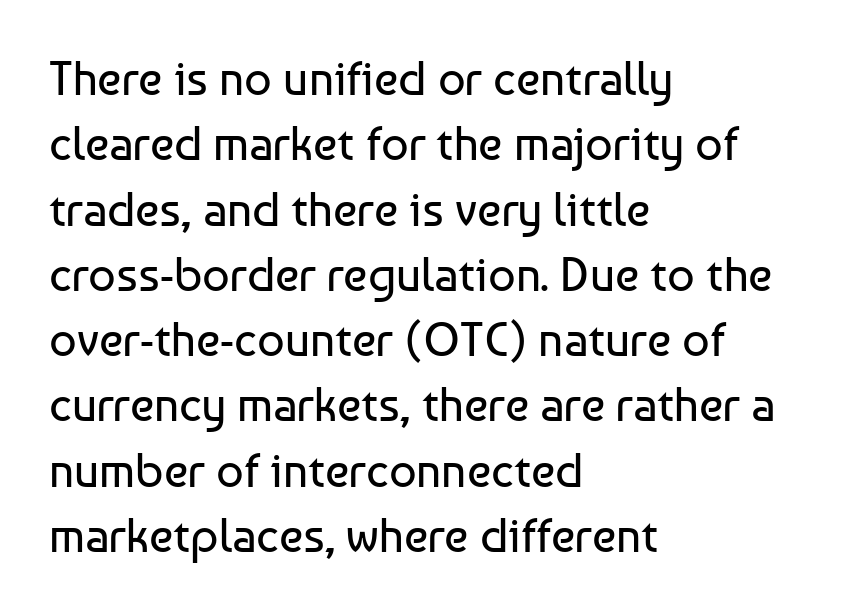
{"serif": "no", "italic": "no", "bold": "no", "weight": "regular", "width": "normal", "stroke_contrast": "low", "x_height": "medium", "monospaced": "no", "underline": "no", "align": "left", "line_spacing": "normal", "line_spacing_ratio": 1.36, "letter_spacing": "normal", "letter_spacing_em": 0.0, "glyph_px": 48}
